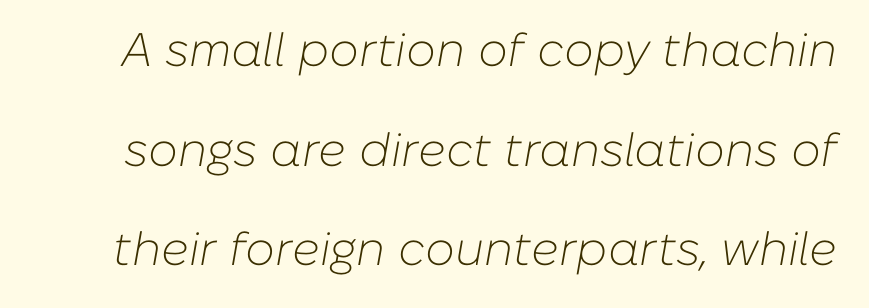
Beneath every word, the page is bare. Looks like regular typesetting: each glyph gets only the width it needs. How would I describe the line gaps? Wide and relaxed. Tracking here is standard; glyphs follow each other at the usual distance. No chunkiness to these letters — they're not bold.
